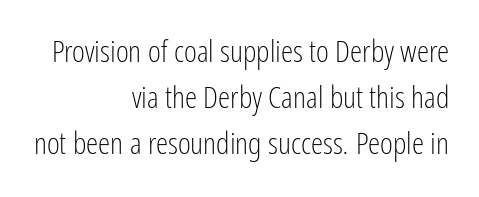
{"serif": "no", "italic": "no", "bold": "no", "weight": "light", "width": "condensed", "stroke_contrast": "low", "x_height": "medium", "monospaced": "no", "underline": "no", "align": "right", "line_spacing": "normal", "line_spacing_ratio": 1.49, "letter_spacing": "normal", "letter_spacing_em": 0.0, "glyph_px": 31}
